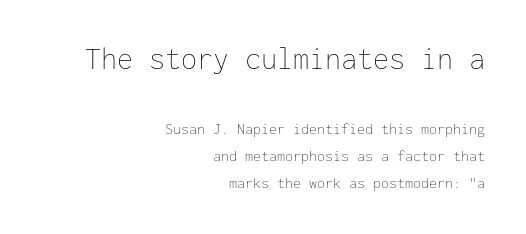
Q: Is the text bold? A: No.
Q: Is the text italic (slanted)? A: No, it is upright.
Q: Is the text underlined? A: No.
Q: How is the paragraph aligned? A: Right-aligned.
Q: Is the spacing between letters normal or unusually wide? A: Normal.
Q: Is the spacing between lines tight, normal or loose? A: Normal.
Q: Which block of text is set in a larger size, the first (top) or the second (bottom)? A: The first (top) one.
Q: Width (condensed, normal, or wide)? A: Normal.
Q: Stroke contrast? A: Low.
Q: x-height? A: Medium.
Q: Monospaced? A: Yes.
